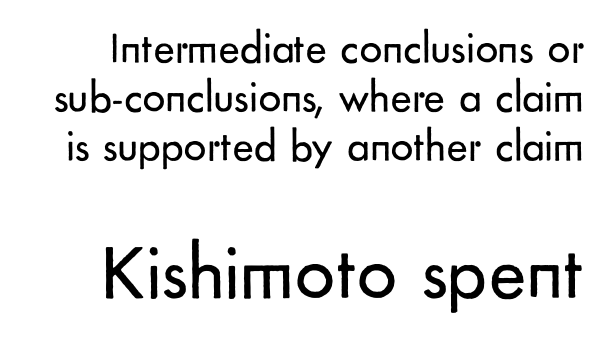
The designer dialed line spacing down below the default. Italic: no, the glyphs are upright roman. Visually, the bottom section dominates because its glyphs are scaled up. Glyph-to-glyph distance matches everyday printed text. Are there feet on the stems? There aren't — it's a sans. The string is rendered with underlining switched off.
